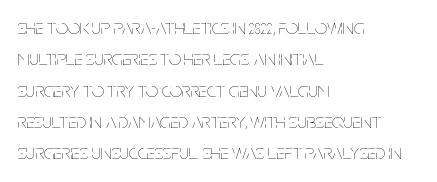
Q: Is the text bold? A: No.
Q: Is the text italic (slanted)? A: No, it is upright.
Q: Is the text underlined? A: No.
Q: How is the paragraph aligned? A: Left-aligned.
Q: Is the spacing between letters normal or unusually wide? A: Normal.
Q: Is the spacing between lines tight, normal or loose? A: Normal.
